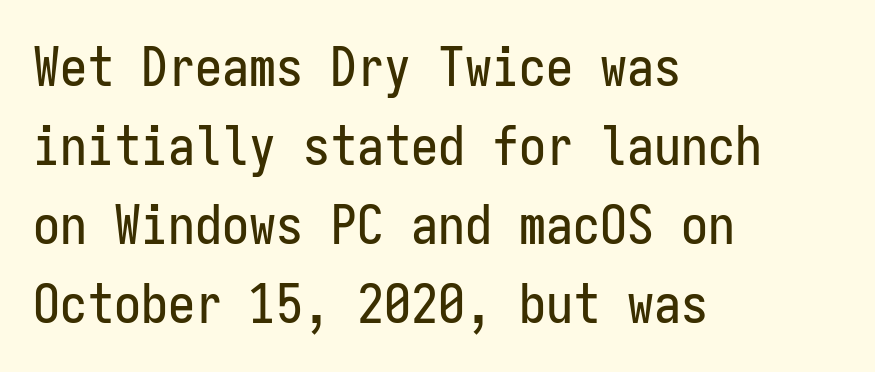
The image shows 54 px condensed sans-serif type, upright, monospaced; set left-aligned, normal line spacing (1.46x), normal letter spacing, not underlined; low stroke contrast and a medium x-height.
